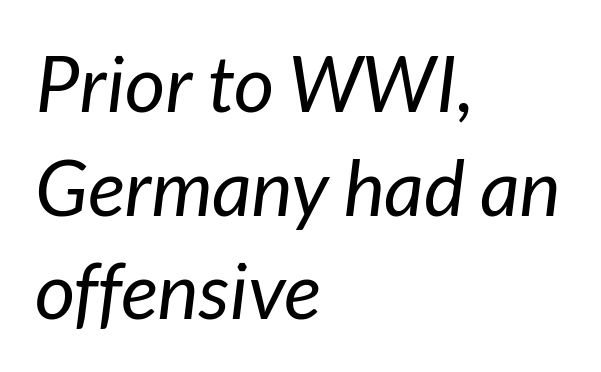
{"italic": "yes", "lean": "right", "slant_degrees": 7, "bold": "no", "weight": "regular", "width": "normal", "stroke_contrast": "low", "x_height": "medium", "monospaced": "no", "underline": "no", "align": "left", "line_spacing": "normal", "line_spacing_ratio": 1.33, "letter_spacing": "normal", "letter_spacing_em": 0.0, "glyph_px": 78}
